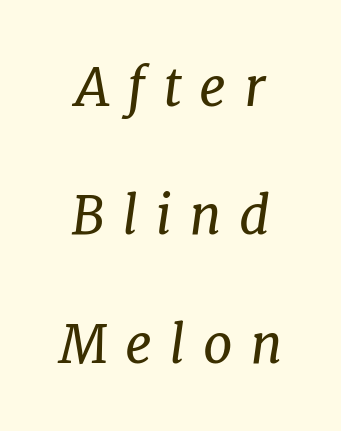
Q: Is the text bold? A: No.
Q: Is the text italic (slanted)? A: Yes, it leans right by about 7 degrees.
Q: Is the typeface a serif or a sans-serif typeface? A: Serif.
Q: Is the text underlined? A: No.
Q: How is the paragraph aligned? A: Centered.
Q: Is the spacing between letters normal or unusually wide? A: Unusually wide.
Q: Is the spacing between lines tight, normal or loose? A: Loose.
Q: Width (condensed, normal, or wide)? A: Normal.
Q: Stroke contrast? A: Low.
Q: x-height? A: Medium.
Q: Monospaced? A: No.
